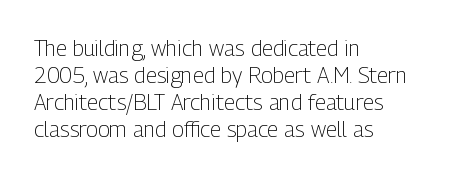
Q: Is the text bold? A: No.
Q: Is the text italic (slanted)? A: No, it is upright.
Q: Is the text underlined? A: No.
Q: How is the paragraph aligned? A: Left-aligned.
Q: Is the spacing between letters normal or unusually wide? A: Normal.
